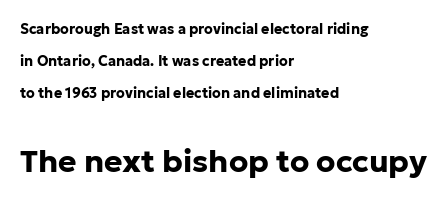
Q: Is the text bold? A: Yes.
Q: Is the text italic (slanted)? A: No, it is upright.
Q: Is the typeface a serif or a sans-serif typeface? A: Sans-serif.
Q: Is the text underlined? A: No.
Q: How is the paragraph aligned? A: Left-aligned.
Q: Is the spacing between letters normal or unusually wide? A: Normal.
Q: Is the spacing between lines tight, normal or loose? A: Loose.
Q: Which block of text is set in a larger size, the first (top) or the second (bottom)? A: The second (bottom) one.
Q: Width (condensed, normal, or wide)? A: Normal.
Q: Stroke contrast? A: Low.
Q: x-height? A: Medium.
Q: Monospaced? A: No.
